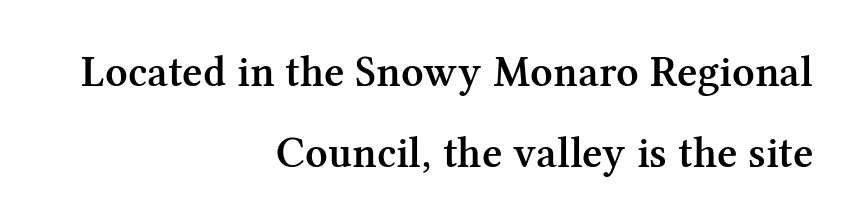
Rendered with straight, roman letterforms. These lines are rendered in a variable-pitch font. This is serif lettering, the kind often seen in printed books. A bare baseline throughout the passage. There is no visible air inserted between adjacent glyphs.
